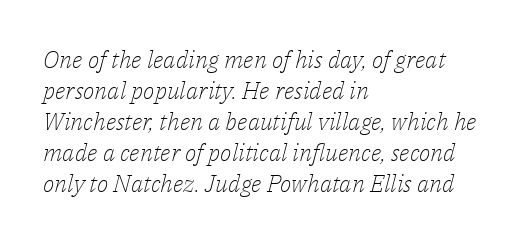
The letterforms sit at book weight or below. Reading down the column, the eye jumps a familiar distance to each next line. Rendered with sloped, italic letterforms. These lines are set flush left with a ragged right edge. The letterforms sit shoulder to shoulder at normal distance. Descenders are the only things crossing below the line.
